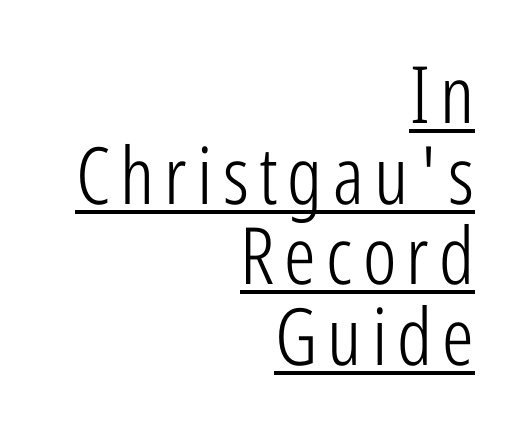
The image shows 79 px light, condensed sans-serif type, upright; set right-aligned, tight line spacing (1.02x), underlined; low stroke contrast and a medium x-height.
